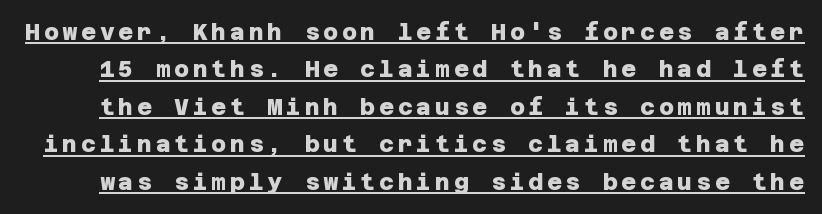
Rows of type keep a routine distance in the vertical direction. This sample carries an underscore along the baseline area. You'd pick this weight for a headline — it's a proper bold.
